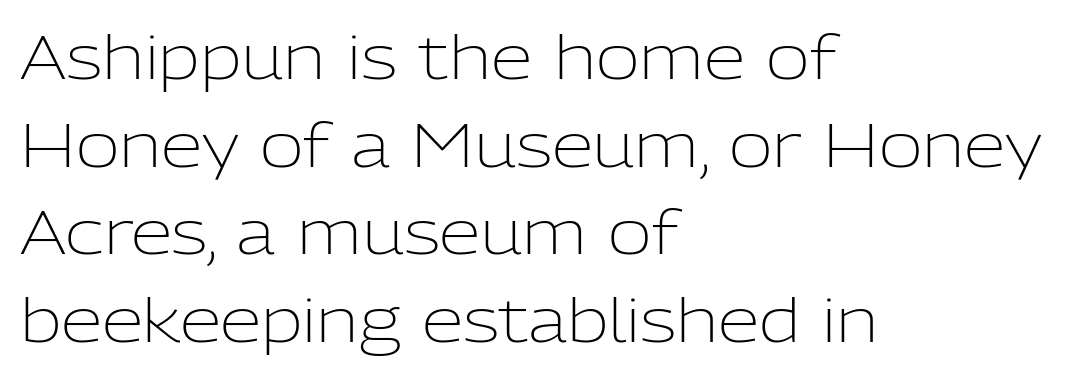
Compared with typical body copy, the letter spacing here is the same. Posture: upright roman. These lines are composed in type without serifs. The words here are not underlined.
